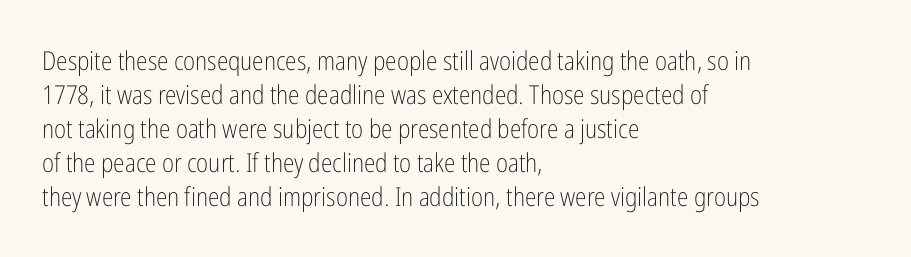
{"italic": "no", "bold": "no", "underline": "no", "align": "left", "line_spacing": "normal", "line_spacing_ratio": 1.31, "letter_spacing": "normal", "letter_spacing_em": 0.0, "glyph_px": 26}
